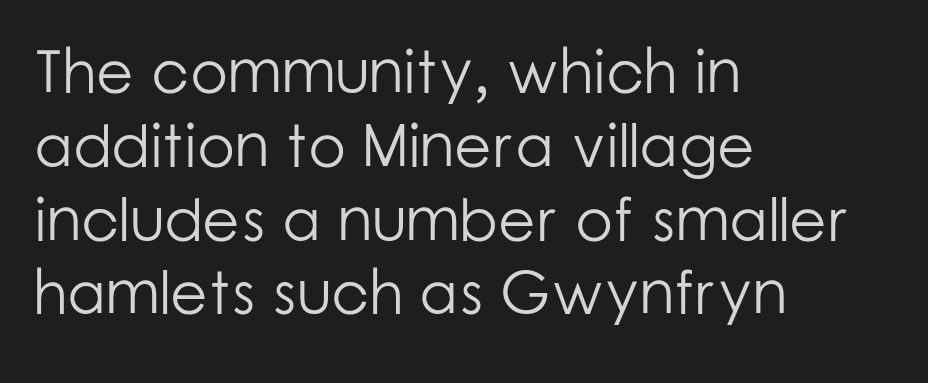
Q: Is the text bold? A: No.
Q: Is the text italic (slanted)? A: No, it is upright.
Q: Is the typeface a serif or a sans-serif typeface? A: Sans-serif.
Q: Is the text underlined? A: No.
Q: How is the paragraph aligned? A: Left-aligned.
Q: Is the spacing between letters normal or unusually wide? A: Normal.
Q: Width (condensed, normal, or wide)? A: Normal.
Q: Stroke contrast? A: Low.
Q: x-height? A: Medium.
Q: Monospaced? A: No.
